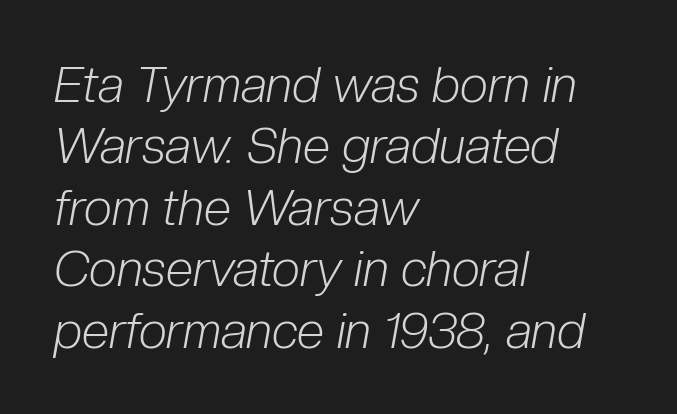
{"italic": "yes", "lean": "right", "slant_degrees": 10, "bold": "no", "weight": "light", "width": "condensed", "stroke_contrast": "low", "x_height": "medium", "monospaced": "no", "underline": "no", "align": "left", "line_spacing_ratio": 1.23, "letter_spacing": "normal", "letter_spacing_em": 0.0, "glyph_px": 50}
